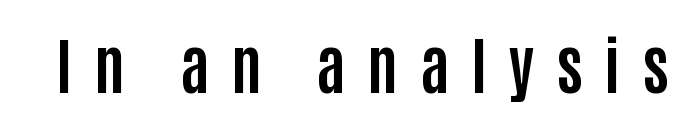
Note: no serifs on the glyphs. This is roman type, the default non-slanted kind. Does extra space separate the letters? Yes, quite a lot of it. Notice how thick the strokes are: this is what a full bold looks like. Lines of text with bare space underneath. Think of a printed novel: that variable character pitch is what you see here.
